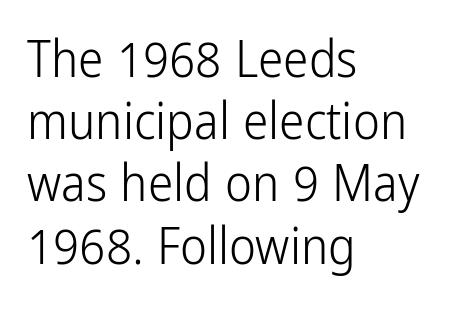
Q: Is the text bold? A: No.
Q: Is the text italic (slanted)? A: No, it is upright.
Q: Is the typeface a serif or a sans-serif typeface? A: Sans-serif.
Q: Is the text underlined? A: No.
Q: How is the paragraph aligned? A: Left-aligned.
Q: Is the spacing between letters normal or unusually wide? A: Normal.
Q: Width (condensed, normal, or wide)? A: Condensed.
Q: Stroke contrast? A: Low.
Q: x-height? A: Medium.
Q: Monospaced? A: No.
